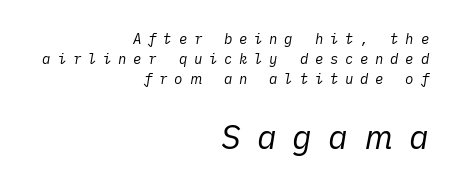
{"italic": "yes", "lean": "right", "slant_degrees": 10, "bold": "no", "weight": "regular", "width": "normal", "stroke_contrast": "low", "x_height": "medium", "underline": "no", "align": "right", "line_spacing": "normal", "line_spacing_ratio": 1.43, "letter_spacing": "wide", "letter_spacing_em": 0.48, "larger_block": "second", "size_ratio": 2.36, "glyph_px": 33}
